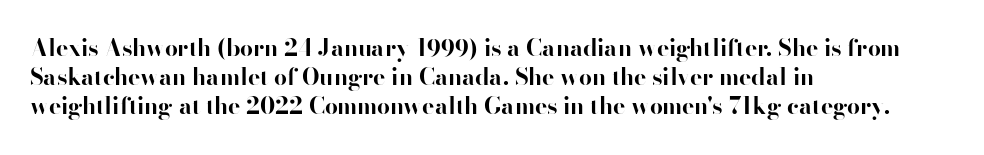
Q: Is the text bold? A: Yes.
Q: Is the text italic (slanted)? A: No, it is upright.
Q: Is the text underlined? A: No.
Q: How is the paragraph aligned? A: Left-aligned.
Q: Is the spacing between letters normal or unusually wide? A: Normal.
Q: Is the spacing between lines tight, normal or loose? A: Normal.
